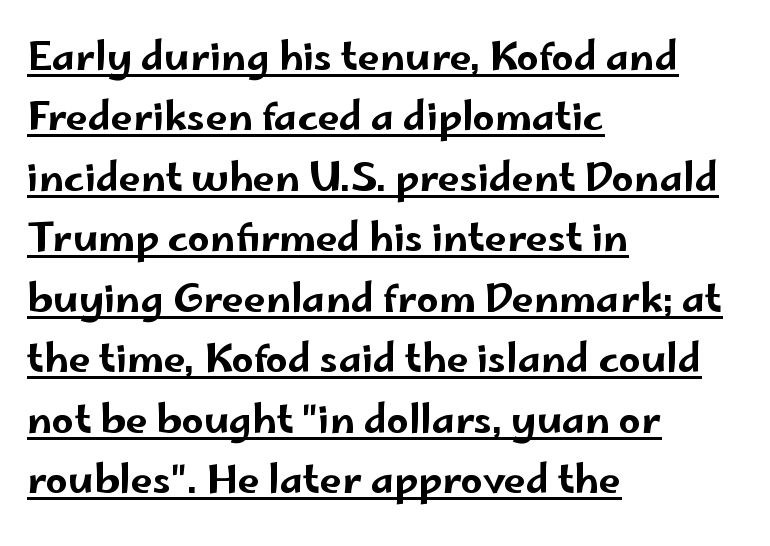
The image shows 39 px wide sans-serif type, upright; set left-aligned, normal line spacing (1.55x), normal letter spacing, underlined; low stroke contrast and a small x-height.
